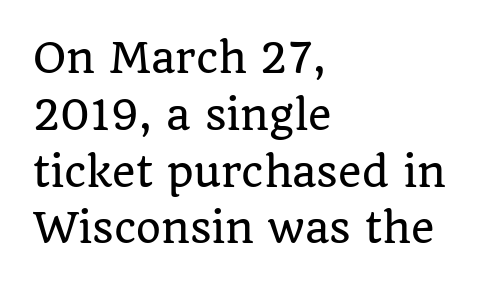
{"serif": "yes", "italic": "no", "width": "normal", "stroke_contrast": "low", "x_height": "large", "monospaced": "no", "underline": "no", "align": "left", "line_spacing": "normal", "line_spacing_ratio": 1.42, "letter_spacing": "normal", "letter_spacing_em": 0.0, "glyph_px": 40}
